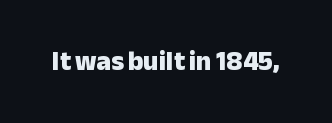
{"italic": "no", "bold": "yes", "underline": "no", "letter_spacing": "normal", "letter_spacing_em": 0.0, "glyph_px": 27}
